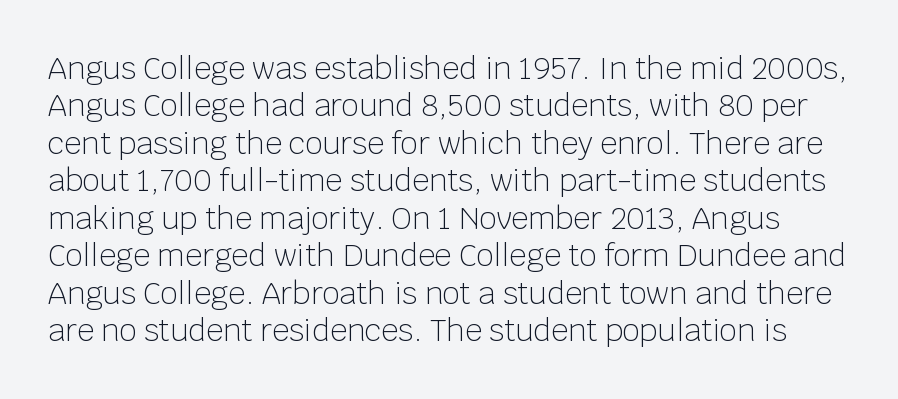
{"serif": "no", "italic": "no", "bold": "no", "weight": "light", "width": "normal", "stroke_contrast": "low", "x_height": "large", "monospaced": "no", "underline": "no", "line_spacing": "normal", "line_spacing_ratio": 1.25, "letter_spacing": "normal", "letter_spacing_em": 0.0, "glyph_px": 30}
